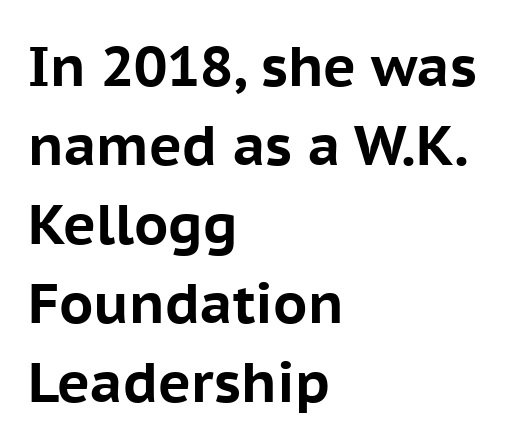
The image shows 56 px bold sans-serif type, upright; set left-aligned, normal line spacing (1.41x), normal letter spacing, not underlined; low stroke contrast and a medium x-height.
